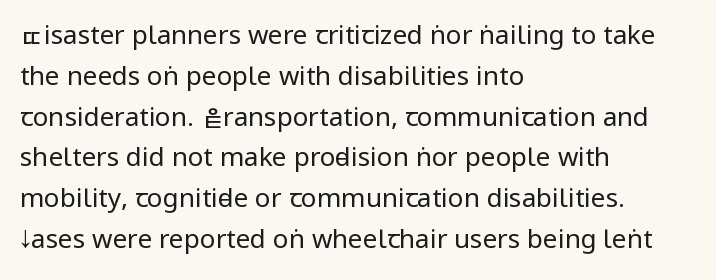
Q: Is the text bold? A: No.
Q: Is the text italic (slanted)? A: No, it is upright.
Q: Is the text underlined? A: No.
Q: How is the paragraph aligned? A: Left-aligned.
Q: Is the spacing between letters normal or unusually wide? A: Normal.
Q: Is the spacing between lines tight, normal or loose? A: Normal.
